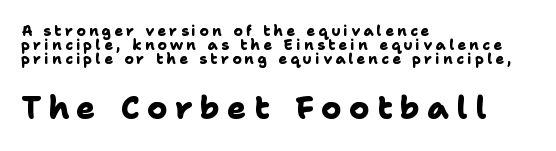
Q: Is the text bold? A: Yes.
Q: Is the typeface a serif or a sans-serif typeface? A: Sans-serif.
Q: Is the text underlined? A: No.
Q: How is the paragraph aligned? A: Left-aligned.
Q: Is the spacing between letters normal or unusually wide? A: Unusually wide.
Q: Is the spacing between lines tight, normal or loose? A: Tight.
Q: Which block of text is set in a larger size, the first (top) or the second (bottom)? A: The second (bottom) one.
Q: Width (condensed, normal, or wide)? A: Normal.
Q: Stroke contrast? A: Low.
Q: x-height? A: Medium.
Q: Monospaced? A: No.
